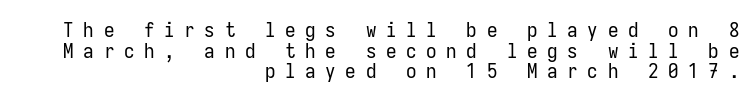
{"italic": "no", "bold": "no", "underline": "no", "align": "right", "line_spacing": "tight", "line_spacing_ratio": 0.98, "letter_spacing": "wide", "letter_spacing_em": 0.46, "glyph_px": 21}
